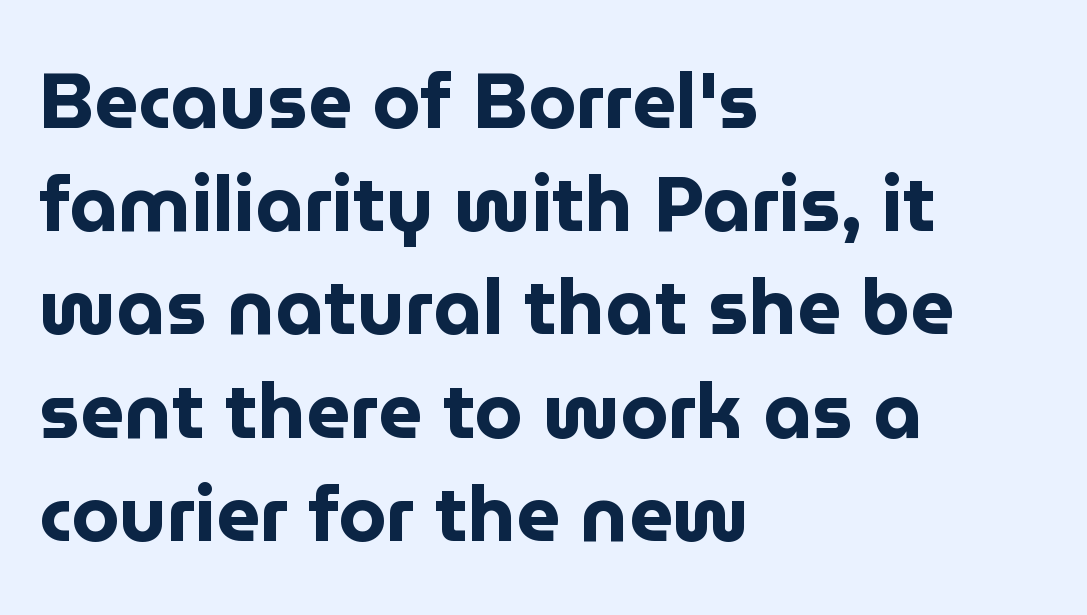
{"serif": "no", "italic": "no", "bold": "yes", "weight": "bold", "width": "normal", "stroke_contrast": "low", "x_height": "medium", "monospaced": "no", "underline": "no", "align": "left", "line_spacing": "normal", "line_spacing_ratio": 1.34, "letter_spacing": "normal", "letter_spacing_em": 0.0, "glyph_px": 77}
